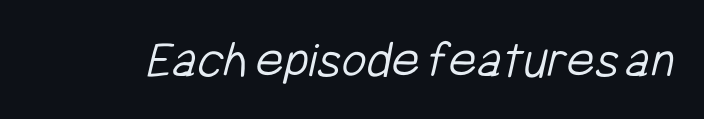
No chunkiness to these letters — they're not bold. The passage shown has conventional tracking throughout. The rendering shows plain stroke endings on the letterforms — a sans-serif design. The rendering uses natural spacing where letterforms have individual widths.
